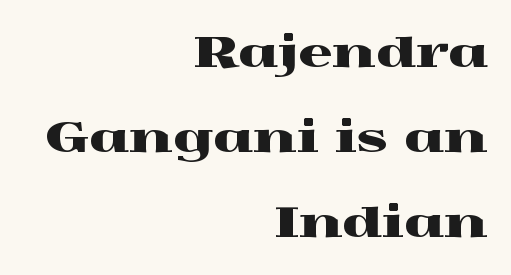
{"serif": "yes", "italic": "no", "width": "wide", "x_height": "medium", "monospaced": "no", "underline": "no", "align": "right", "line_spacing": "loose", "line_spacing_ratio": 2.02, "letter_spacing": "normal", "letter_spacing_em": 0.0, "glyph_px": 42}
